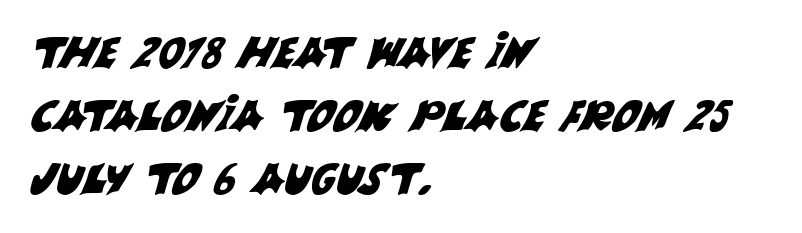
{"serif": "no", "width": "normal", "stroke_contrast": "medium", "x_height": "large", "monospaced": "no", "underline": "no", "align": "left", "line_spacing": "normal", "line_spacing_ratio": 1.47, "letter_spacing": "normal", "letter_spacing_em": 0.0, "glyph_px": 43}
